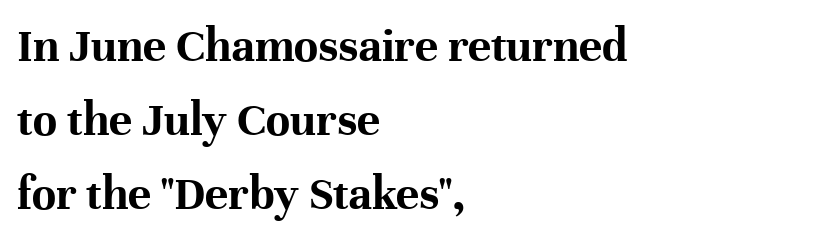
The image shows 49 px bold serif type, upright; set left-aligned, normal line spacing (1.51x), normal letter spacing, not underlined; high stroke contrast and a medium x-height.
